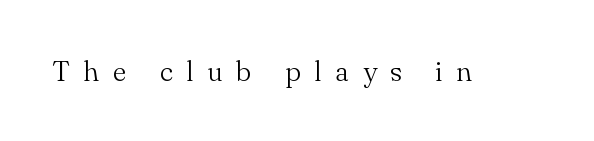
Plain, unruled lines of type. Do the characters align in a grid? No, the font is proportional. The cut favours lightness, reaching ordinary text weight at its darkest. Is this a sans? No — the strokes have serifs.
